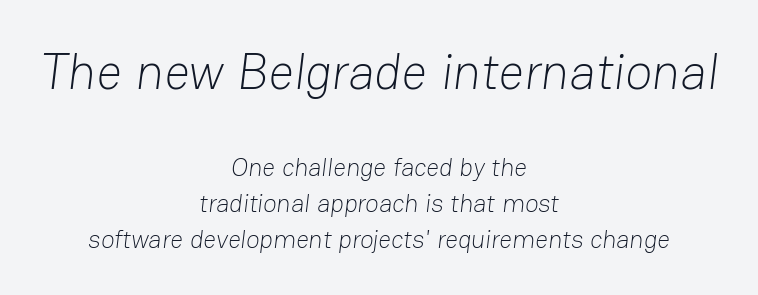
This sample has the flowing, uneven cadence of proportional lettering. Clear beneath every line of the passage. The cut favours lightness, reaching ordinary text weight at its darkest. The designer gave the opening block more size than the closing block. Short note: letters normally spaced. The rag falls on both sides of this text block equally.
